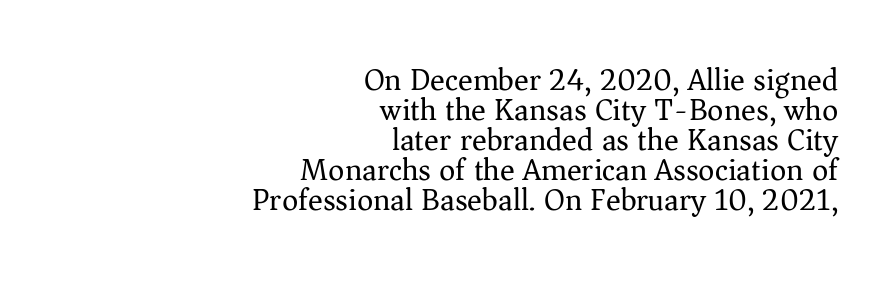
{"serif": "yes", "italic": "no", "bold": "no", "weight": "regular", "width": "normal", "stroke_contrast": "medium", "x_height": "medium", "monospaced": "no", "underline": "no", "align": "right", "line_spacing": "tight", "line_spacing_ratio": 0.97, "letter_spacing": "normal", "letter_spacing_em": 0.0, "glyph_px": 31}
